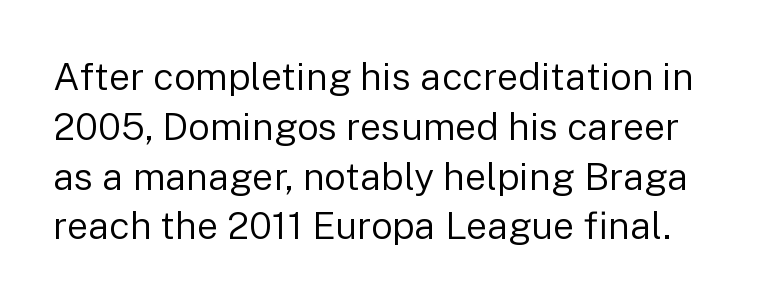
Stems and bowls with no extra thickness — not bold. To sum up the face: it is a sans, with no serifs. Type without underlining. Varying glyph widths throughout — classic text-font behaviour.
